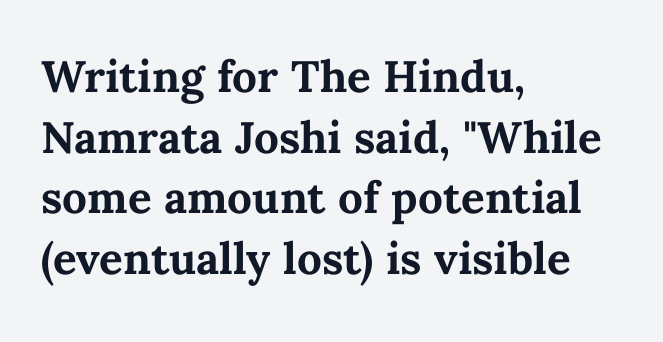
The image shows 44 px bold type, upright; set left-aligned, normal line spacing (1.38x), normal letter spacing, not underlined; medium stroke contrast and a medium x-height.
